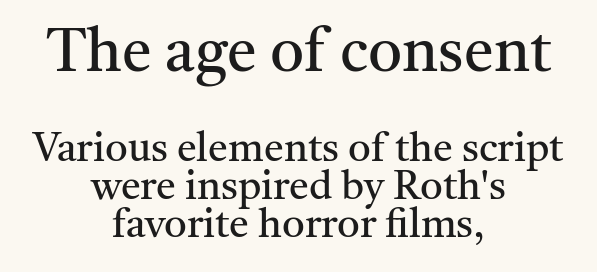
Plain, unruled lines of type. Is there any slant? The stems are plumb. Classification — serif. This rendering uses center alignment, leaving both contours irregular but symmetric. The rendering uses natural spacing where letterforms have individual widths. The space between consecutive lines is stingy.
